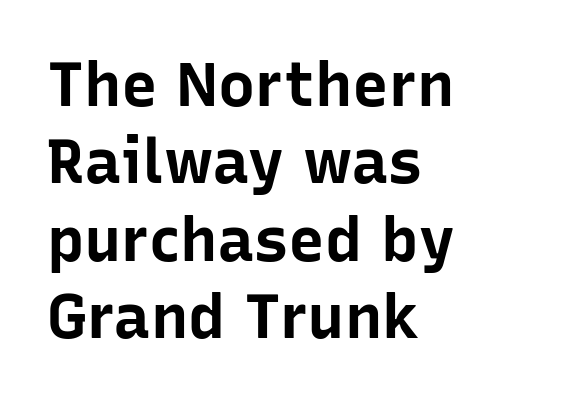
{"serif": "no", "italic": "no", "bold": "yes", "weight": "bold", "width": "normal", "stroke_contrast": "low", "x_height": "medium", "monospaced": "no", "underline": "no", "align": "left", "line_spacing": "normal", "line_spacing_ratio": 1.25, "letter_spacing": "normal", "letter_spacing_em": 0.0, "glyph_px": 62}
